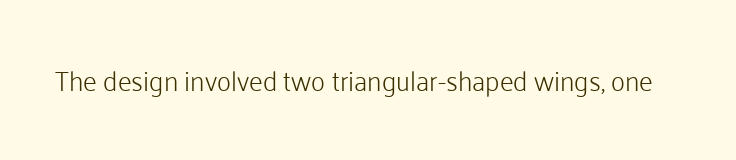
{"italic": "no", "bold": "no", "underline": "no", "letter_spacing": "normal", "letter_spacing_em": 0.0, "glyph_px": 27}
